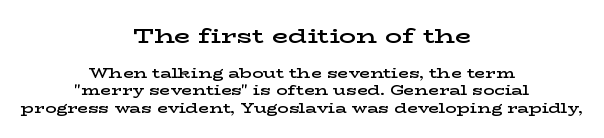
Q: Is the text bold? A: Semi-bold.
Q: Is the text italic (slanted)? A: No, it is upright.
Q: Is the text underlined? A: No.
Q: How is the paragraph aligned? A: Centered.
Q: Is the spacing between letters normal or unusually wide? A: Normal.
Q: Which block of text is set in a larger size, the first (top) or the second (bottom)? A: The first (top) one.
